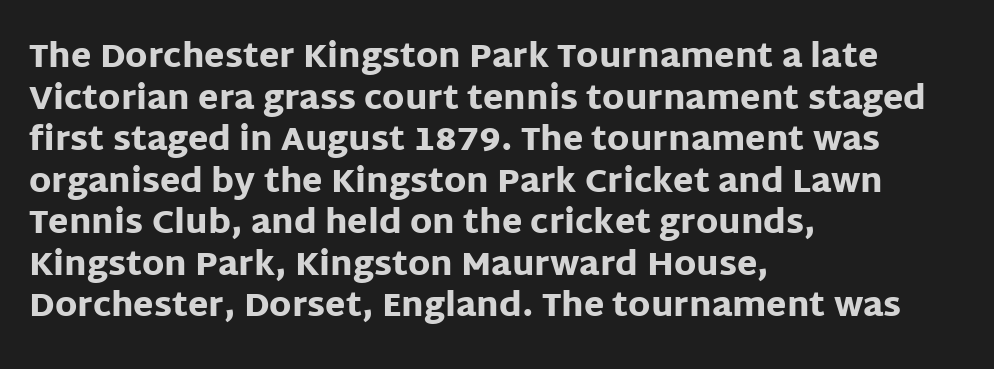
The image shows 33 px heavy sans-serif type, upright; set left-aligned, normal line spacing (1.26x), normal letter spacing, not underlined; low stroke contrast and a large x-height.
